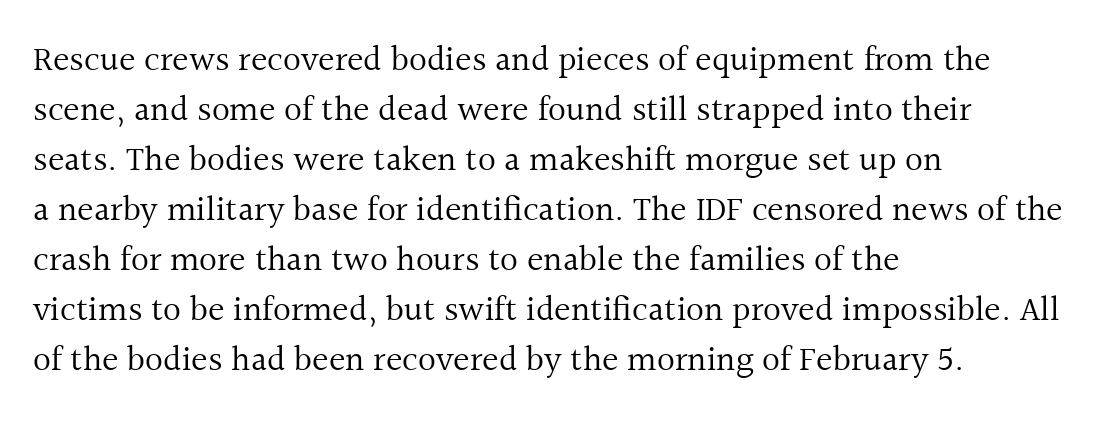
In CSS terms this would be text-align: left. Leading: standard. Look at the tracking — it's just the regular setting, nothing added. The typography opts for an upright posture over an oblique one.
